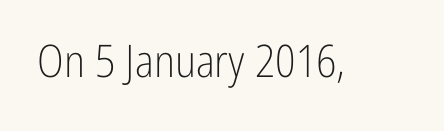
The passage shown has conventional tracking throughout. If you drew a line through each stem, it would be perfectly vertical. Weight: not bold — regular or lighter. Typographically, this falls in the sans-serif category. Underline: absent.
